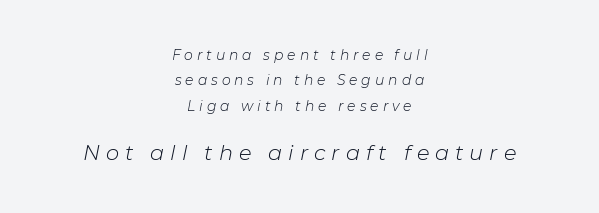
The lettering tilts uniformly, giving the passage an italic look. Someone cranked the tracking dial way up on this one. Block two is the big one; block one sits smaller above it. This is not heavy type; no bold has been used. Visually the block forms a symmetrical silhouette, jagged on both flanks. The specimen omits any rule beneath the text block's lines.
